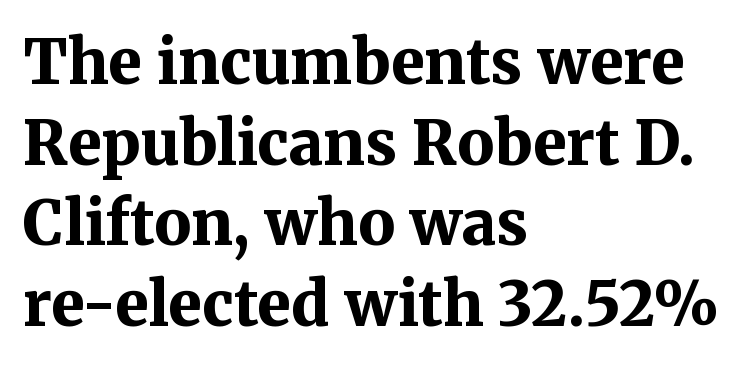
{"serif": "yes", "italic": "no", "bold": "yes", "weight": "bold", "width": "normal", "stroke_contrast": "medium", "x_height": "medium", "monospaced": "no", "underline": "no", "align": "left", "line_spacing": "normal", "line_spacing_ratio": 1.32, "letter_spacing": "normal", "letter_spacing_em": 0.0, "glyph_px": 61}
